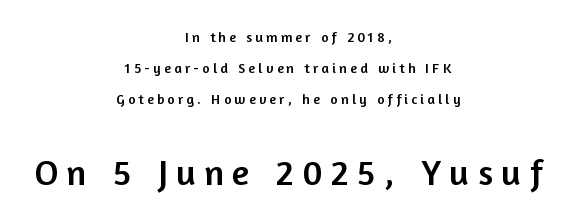
The compositor balanced each line on the midline. The characters display no serif detailing; their extremities are plain. Varying glyph widths throughout — classic text-font behaviour. Notice how the stems are strictly vertical — no italics here. What's the leading like? Stretched, with rows far apart.
